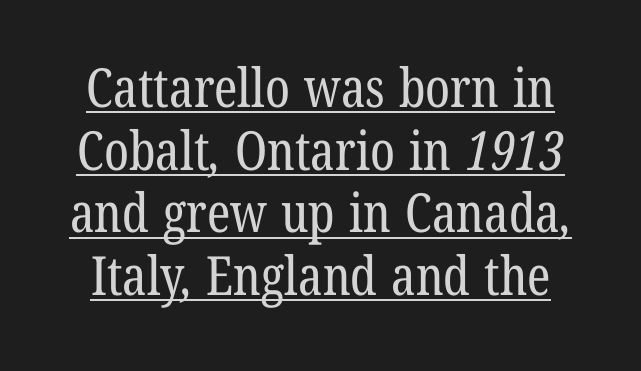
Is this a heavy cut? Hardly; it is regular or lighter. Is this a sans? No — the strokes have serifs. This is underlined copy, the kind a proofreader might mark for attention. Proportional: the letters do not fall into vertical columns. The gaps between neighbouring characters are ordinary and unremarkable.
